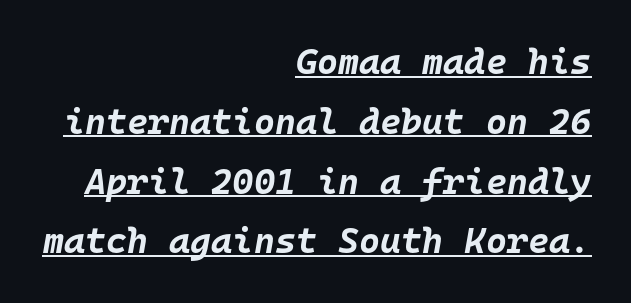
Q: Is the text bold? A: Yes.
Q: Is the text italic (slanted)? A: Yes, it leans right by about 10 degrees.
Q: Is the text underlined? A: Yes.
Q: How is the paragraph aligned? A: Right-aligned.
Q: Is the spacing between letters normal or unusually wide? A: Normal.
Q: Is the spacing between lines tight, normal or loose? A: Normal.
Q: Width (condensed, normal, or wide)? A: Normal.
Q: Stroke contrast? A: Low.
Q: x-height? A: Large.
Q: Monospaced? A: Yes.
